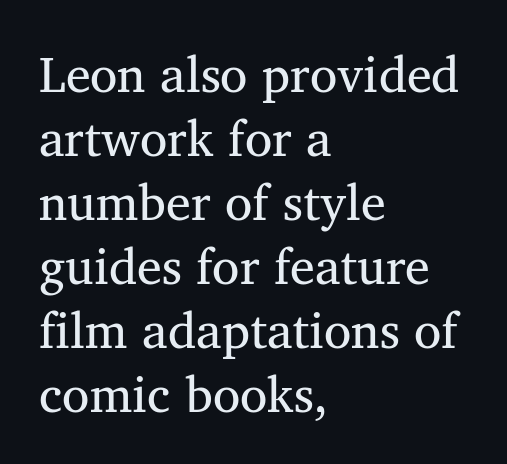
Q: Is the text bold? A: No.
Q: Is the text italic (slanted)? A: No, it is upright.
Q: Is the typeface a serif or a sans-serif typeface? A: Serif.
Q: Is the text underlined? A: No.
Q: How is the paragraph aligned? A: Left-aligned.
Q: Is the spacing between letters normal or unusually wide? A: Normal.
Q: Is the spacing between lines tight, normal or loose? A: Normal.
Q: Width (condensed, normal, or wide)? A: Normal.
Q: Stroke contrast? A: Medium.
Q: x-height? A: Medium.
Q: Monospaced? A: No.
